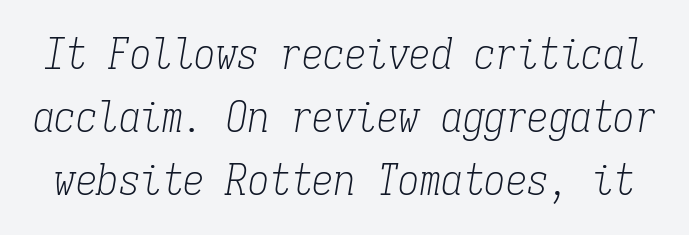
{"serif": "yes", "italic": "yes", "lean": "right", "slant_degrees": 9, "bold": "no", "weight": "light", "width": "condensed", "stroke_contrast": "low", "x_height": "medium", "monospaced": "yes", "underline": "no", "line_spacing": "normal", "line_spacing_ratio": 1.46, "letter_spacing": "normal", "letter_spacing_em": 0.0, "glyph_px": 43}
